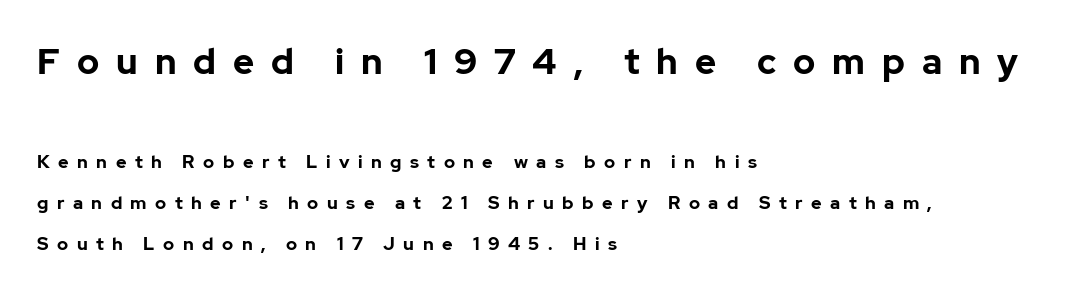
Q: Is the text bold? A: Yes.
Q: Is the text italic (slanted)? A: No, it is upright.
Q: Is the typeface a serif or a sans-serif typeface? A: Sans-serif.
Q: Is the text underlined? A: No.
Q: How is the paragraph aligned? A: Left-aligned.
Q: Is the spacing between letters normal or unusually wide? A: Unusually wide.
Q: Is the spacing between lines tight, normal or loose? A: Loose.
Q: Which block of text is set in a larger size, the first (top) or the second (bottom)? A: The first (top) one.
Q: Width (condensed, normal, or wide)? A: Normal.
Q: Stroke contrast? A: Low.
Q: x-height? A: Medium.
Q: Monospaced? A: No.
